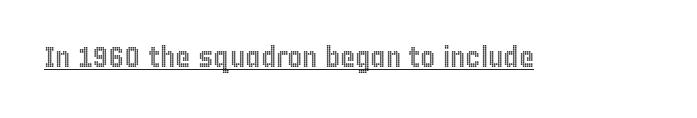
{"italic": "no", "width": "condensed", "x_height": "large", "monospaced": "no", "underline": "yes", "letter_spacing": "normal", "letter_spacing_em": 0.0, "glyph_px": 29}
